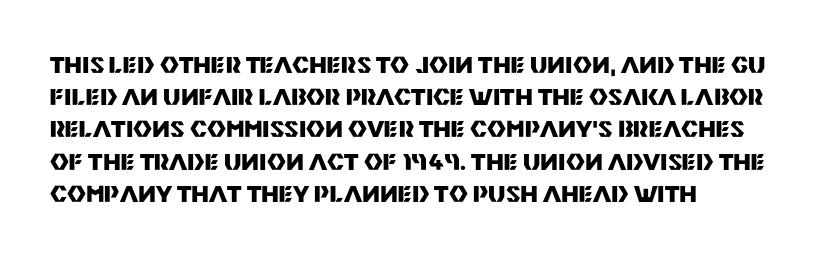
{"italic": "no", "bold": "yes", "underline": "no", "line_spacing": "normal", "line_spacing_ratio": 1.4, "letter_spacing": "normal", "letter_spacing_em": 0.0, "glyph_px": 23}
